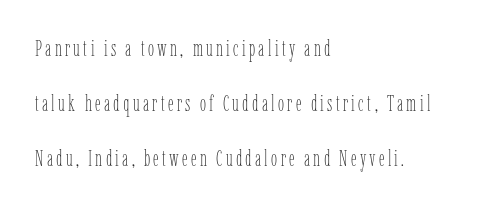
Q: Is the text bold? A: No.
Q: Is the text italic (slanted)? A: No, it is upright.
Q: Is the text underlined? A: No.
Q: How is the paragraph aligned? A: Left-aligned.
Q: Is the spacing between lines tight, normal or loose? A: Loose.
